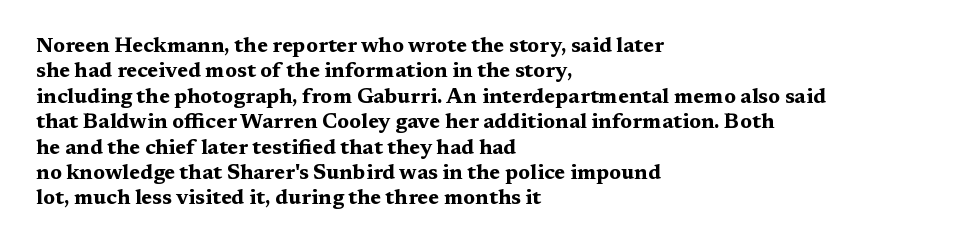
Q: Is the text bold? A: Yes.
Q: Is the text italic (slanted)? A: No, it is upright.
Q: Is the text underlined? A: No.
Q: How is the paragraph aligned? A: Left-aligned.
Q: Is the spacing between letters normal or unusually wide? A: Normal.
